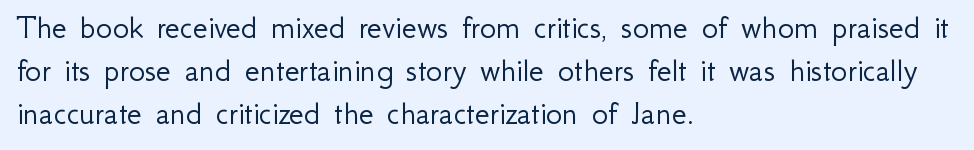
The rendering uses natural spacing where letterforms have individual widths. Does the type have serifs? No, each stem ends abruptly. Students, observe: this is what conventionally led text looks like. Tall strokes in this sample are plumb rather than angled. Think standard paragraph weight, or any step lighter than that.
